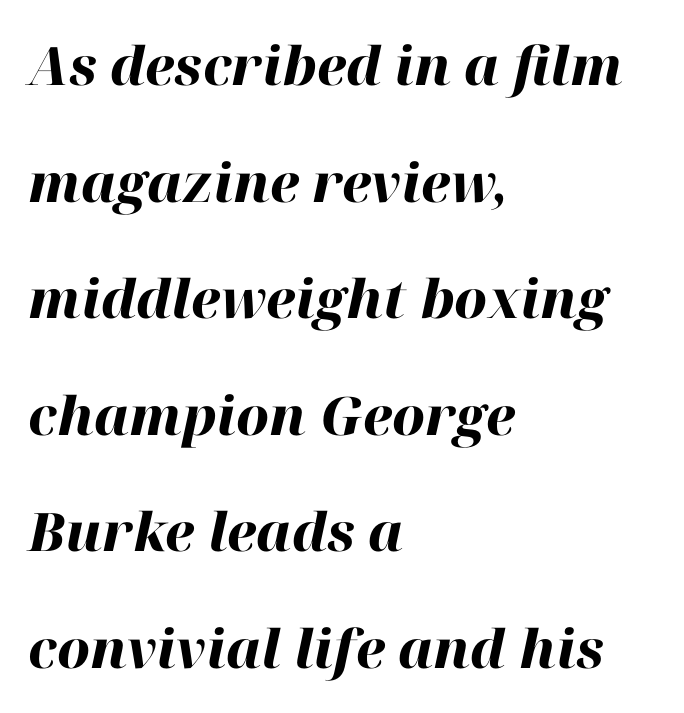
The image shows 53 px heavy type, italic (leaning right); set left-aligned, loose line spacing (2.2x), normal letter spacing, not underlined; high stroke contrast and a medium x-height.
